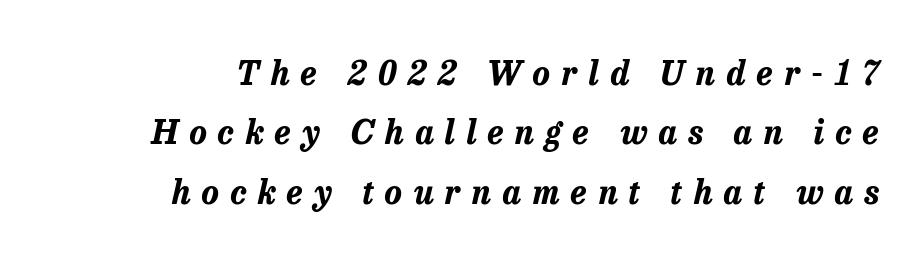
{"italic": "yes", "lean": "right", "slant_degrees": 13, "bold": "yes", "weight": "bold", "width": "normal", "stroke_contrast": "low", "x_height": "medium", "monospaced": "no", "underline": "no", "align": "right", "line_spacing_ratio": 1.8, "letter_spacing": "wide", "letter_spacing_em": 0.34, "glyph_px": 33}
